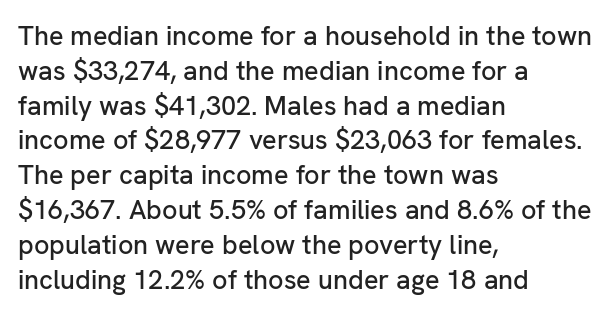
The image shows 27 px text type, upright; set left-aligned, normal line spacing (1.29x), normal letter spacing, not underlined.
